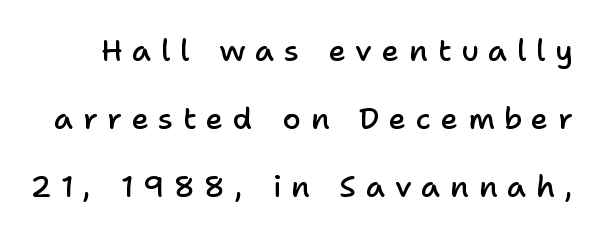
Spacing verdict: proportional, widths tailored to each character. A great deal of white space separates one row of letters from the next. Bare-footed words on every line. The rendering shows plain stroke endings on the letterforms — a sans-serif design. These lines carry some extra weight — a demibold, not a full bold.
